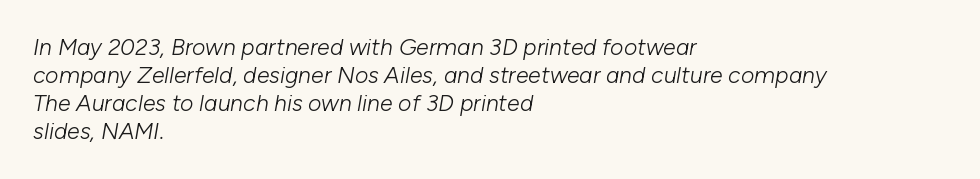
Q: Is the text bold? A: No.
Q: Is the text italic (slanted)? A: Yes, it leans right by about 10 degrees.
Q: Is the text underlined? A: No.
Q: How is the paragraph aligned? A: Left-aligned.
Q: Is the spacing between letters normal or unusually wide? A: Normal.
